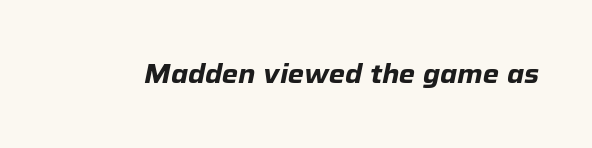
Q: Is the text bold? A: Yes.
Q: Is the text italic (slanted)? A: Yes, it leans right by about 12 degrees.
Q: Is the text underlined? A: No.
Q: Is the spacing between letters normal or unusually wide? A: Normal.
